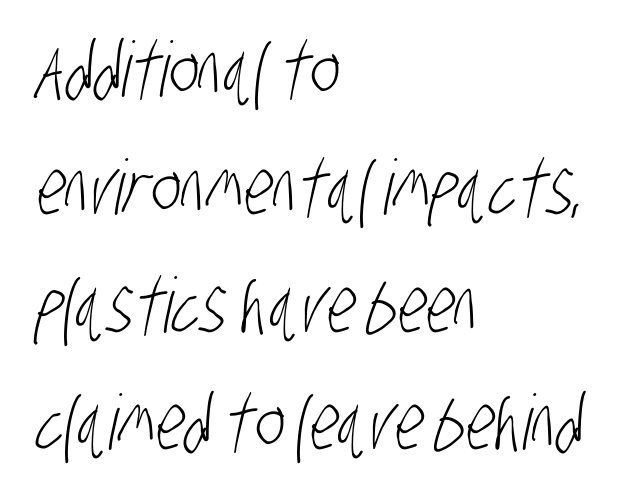
Q: Is the text bold? A: No.
Q: Is the typeface a serif or a sans-serif typeface? A: Sans-serif.
Q: Is the text underlined? A: No.
Q: How is the paragraph aligned? A: Left-aligned.
Q: Is the spacing between letters normal or unusually wide? A: Normal.
Q: Is the spacing between lines tight, normal or loose? A: Normal.
Q: Width (condensed, normal, or wide)? A: Condensed.
Q: Stroke contrast? A: Low.
Q: x-height? A: Large.
Q: Monospaced? A: No.
